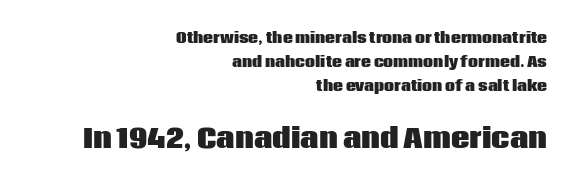
Horizontally, the lines are justified to the trailing edge only. Block two is the big one; block one sits smaller above it. Weight check: bold — yes, fully. Caption: standard tracking, unaltered. Characters remain perfectly vertical along every line.
